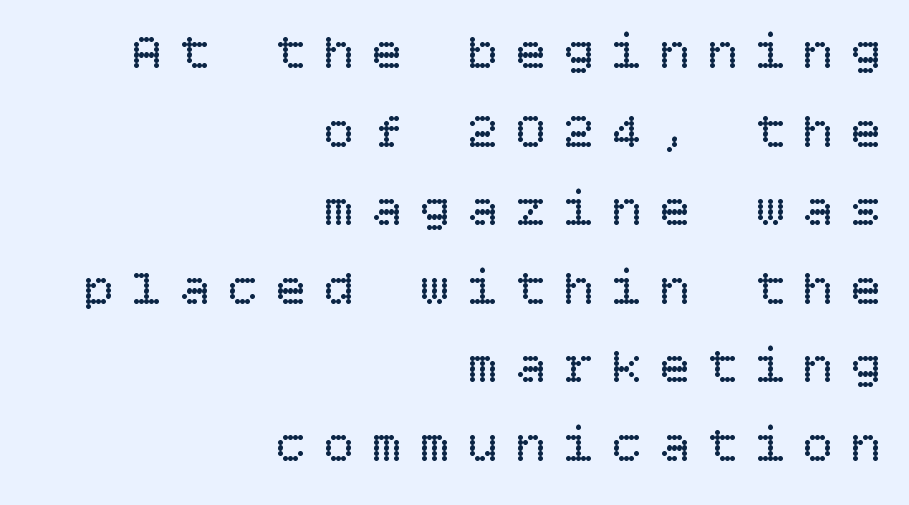
The image shows 51 px regular-weight type, upright; set right-aligned, normal line spacing (1.54x), unusually wide letter spacing (+0.34 em), not underlined; low stroke contrast and a large x-height.
